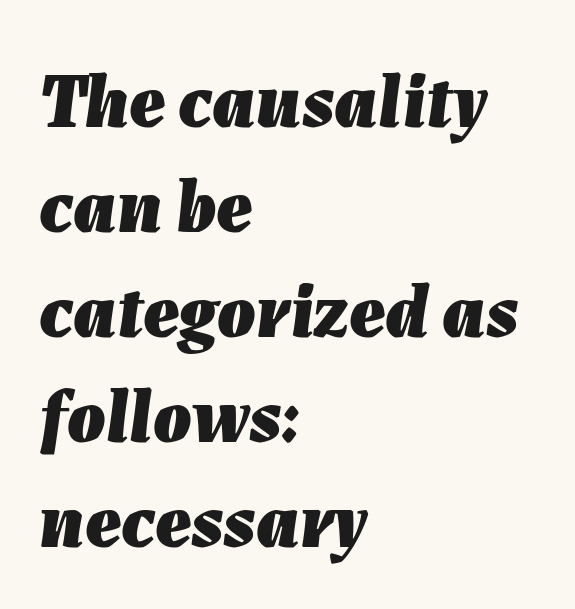
{"italic": "yes", "lean": "right", "slant_degrees": 7, "bold": "yes", "weight": "heavy", "width": "normal", "stroke_contrast": "low", "x_height": "medium", "monospaced": "no", "underline": "no", "align": "left", "line_spacing": "normal", "line_spacing_ratio": 1.38, "letter_spacing": "normal", "letter_spacing_em": 0.0, "glyph_px": 76}
